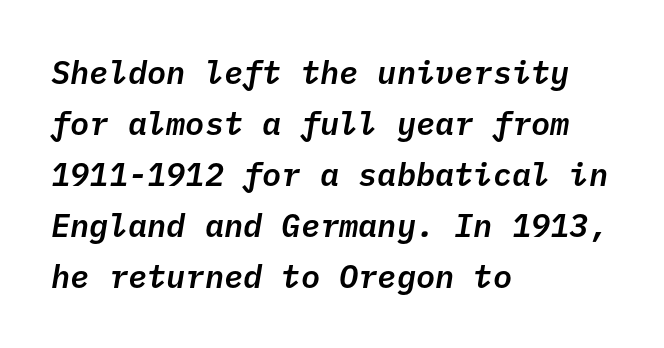
The gaps between neighbouring characters are ordinary and unremarkable. The setting favours the left margin, as ordinary paragraphs usually do. Italic: yes, the glyphs are oblique. Line spacing here is normal. The glyphs are unaccompanied by any horizontal stroke below them.
